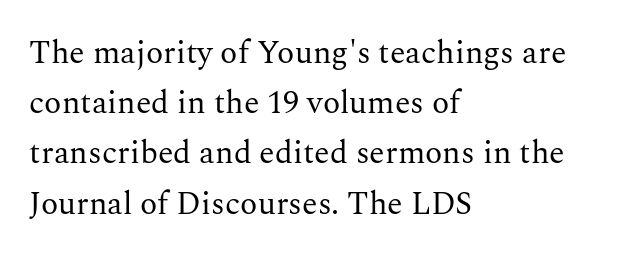
Is this a fixed-width face? No — the glyphs have proportional, varying widths. Line spacing here is normal. In terms of letterspacing, this is plain default setting. The strokes are not fattened; the text isn't bold. Ascenders rise straight up at ninety degrees.
